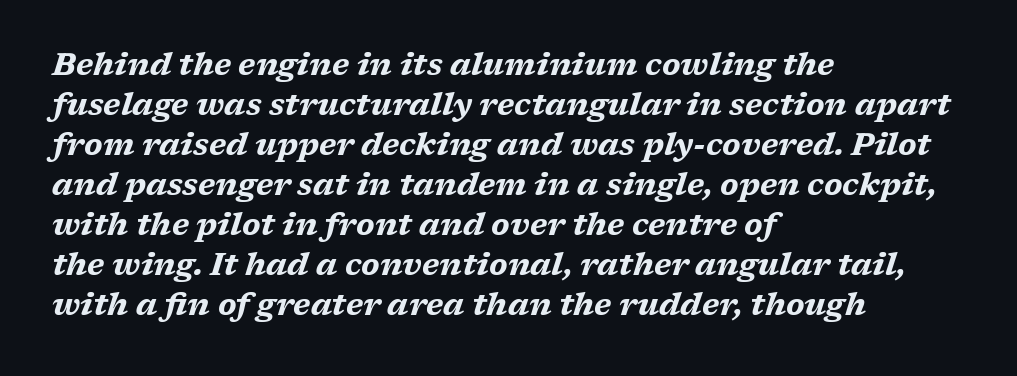
{"italic": "yes", "lean": "right", "slant_degrees": 17, "bold": "yes", "weight": "bold", "width": "wide", "stroke_contrast": "medium", "x_height": "medium", "monospaced": "no", "underline": "no", "align": "left", "line_spacing": "normal", "line_spacing_ratio": 1.29, "letter_spacing": "normal", "letter_spacing_em": 0.0, "glyph_px": 31}
